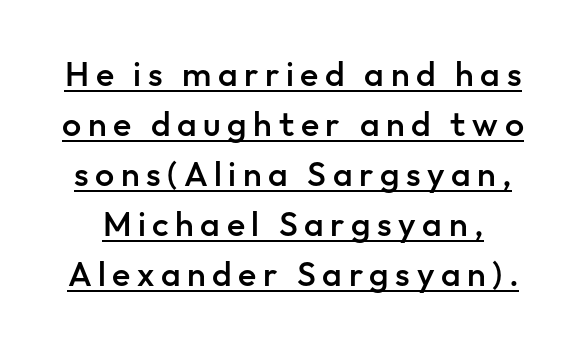
Q: Is the text bold? A: Semi-bold.
Q: Is the text italic (slanted)? A: No, it is upright.
Q: Is the typeface a serif or a sans-serif typeface? A: Sans-serif.
Q: Is the text underlined? A: Yes.
Q: Is the spacing between lines tight, normal or loose? A: Normal.
Q: Width (condensed, normal, or wide)? A: Normal.
Q: Stroke contrast? A: Low.
Q: x-height? A: Medium.
Q: Monospaced? A: No.
